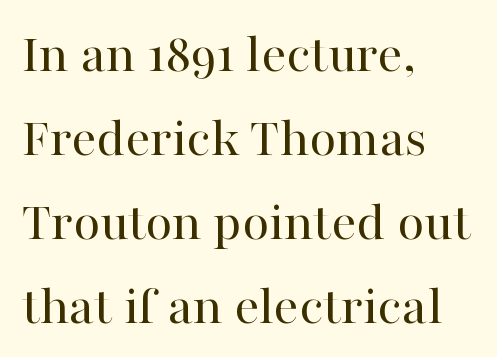
{"serif": "yes", "italic": "no", "bold": "no", "weight": "regular", "width": "normal", "stroke_contrast": "high", "x_height": "medium", "monospaced": "no", "underline": "no", "align": "left", "line_spacing": "normal", "line_spacing_ratio": 1.5, "letter_spacing": "normal", "letter_spacing_em": 0.0, "glyph_px": 56}
